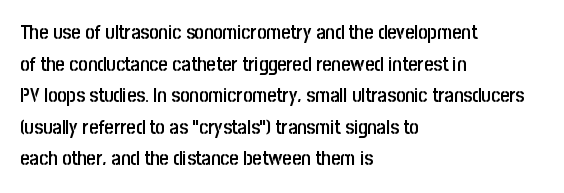
The block of text has a typical density, with ordinary space between rows. Nobody drew a line under any word here. Stroke thickness is moderately raised; the sample reads as semibold. The typography opts for an upright posture over an oblique one. Words appear dense and cohesive because spacing is normal. Where is the straight margin? On the left.
